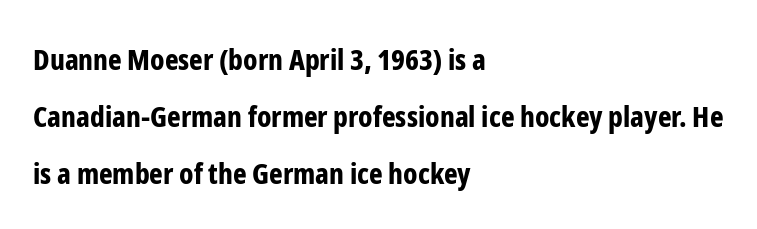
{"serif": "no", "italic": "no", "bold": "yes", "weight": "bold", "width": "condensed", "stroke_contrast": "low", "x_height": "medium", "monospaced": "no", "underline": "no", "align": "left", "line_spacing": "loose", "line_spacing_ratio": 1.97, "letter_spacing": "normal", "letter_spacing_em": 0.0, "glyph_px": 29}
